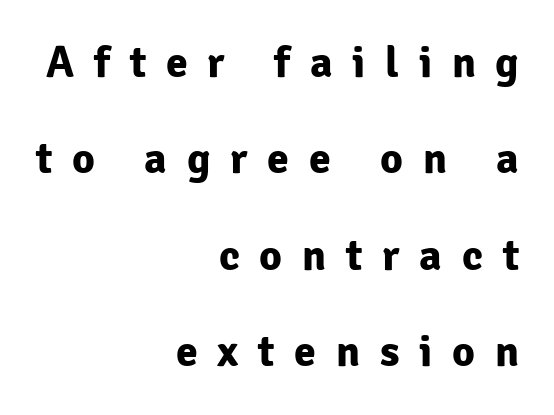
Q: Is the text bold? A: Yes.
Q: Is the text italic (slanted)? A: No, it is upright.
Q: Is the typeface a serif or a sans-serif typeface? A: Sans-serif.
Q: Is the text underlined? A: No.
Q: How is the paragraph aligned? A: Right-aligned.
Q: Is the spacing between letters normal or unusually wide? A: Unusually wide.
Q: Is the spacing between lines tight, normal or loose? A: Loose.
Q: Width (condensed, normal, or wide)? A: Normal.
Q: Stroke contrast? A: Low.
Q: x-height? A: Medium.
Q: Monospaced? A: No.
